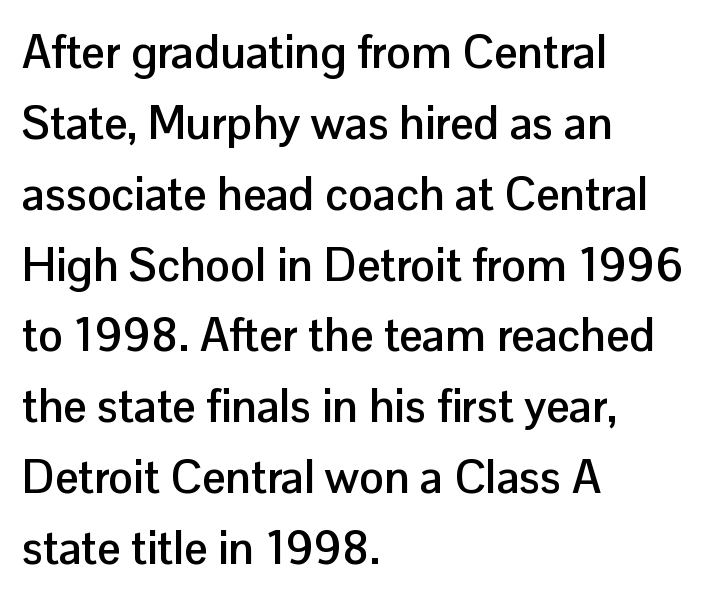
Notice how descenders clear the ascenders below comfortably — that's standard leading. These words are printed bold, with thick strokes throughout. Which margin do the lines hug? The left one — the right edge is uneven. Font category for this specimen: sans-serif. Look at the tracking — it's just the regular setting, nothing added.
